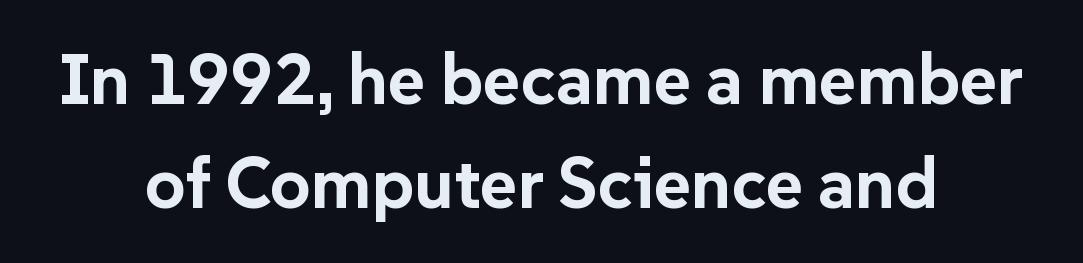
The image shows 71 px bold sans-serif type, upright; set centered, normal line spacing (1.47x), normal letter spacing, not underlined; low stroke contrast and a medium x-height.
